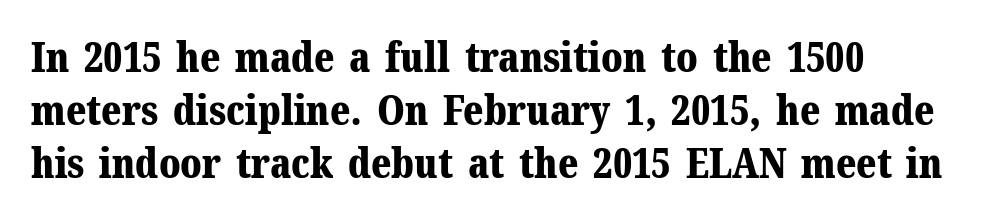
Summary of vertical rhythm: regular, with standard interline spacing. Think of a printed novel: that variable character pitch is what you see here. Weight check: bold — yes, fully. A roman cut, with each character standing at attention. Each word holds together tightly as a unit, with standard inter-letter gaps. Serif or sans? Serif — the stroke terminals have little feet.
